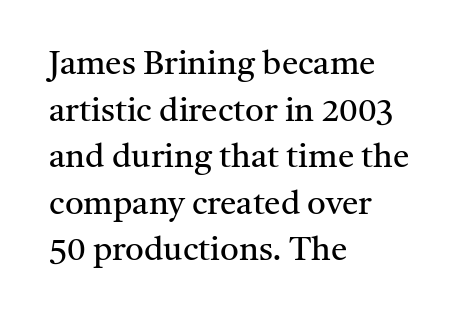
Q: Is the text bold? A: No.
Q: Is the text italic (slanted)? A: No, it is upright.
Q: Is the typeface a serif or a sans-serif typeface? A: Serif.
Q: Is the text underlined? A: No.
Q: How is the paragraph aligned? A: Left-aligned.
Q: Is the spacing between letters normal or unusually wide? A: Normal.
Q: Is the spacing between lines tight, normal or loose? A: Normal.
Q: Width (condensed, normal, or wide)? A: Normal.
Q: Stroke contrast? A: Medium.
Q: x-height? A: Medium.
Q: Monospaced? A: No.
